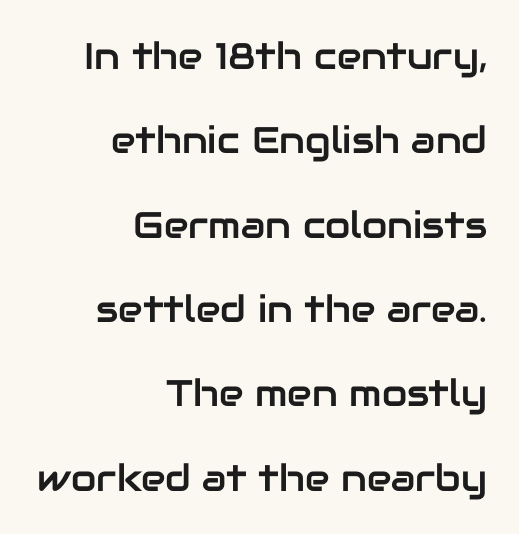
The image shows 37 px sans-serif type, upright; set right-aligned, loose line spacing (2.28x), normal letter spacing, not underlined; low stroke contrast and a medium x-height.
